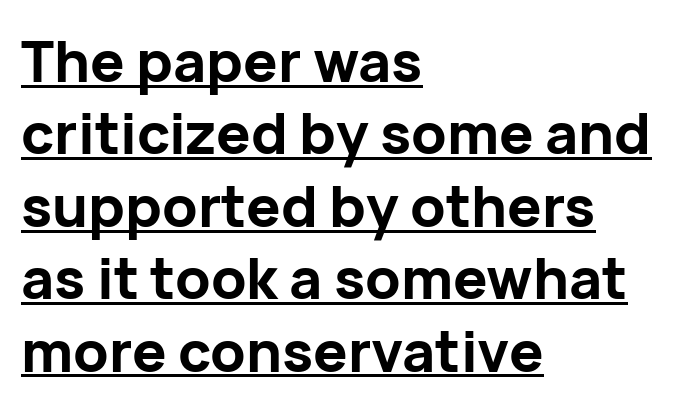
{"serif": "no", "italic": "no", "bold": "yes", "weight": "bold", "width": "normal", "stroke_contrast": "low", "x_height": "medium", "monospaced": "no", "underline": "yes", "align": "left", "line_spacing": "normal", "line_spacing_ratio": 1.27, "letter_spacing": "normal", "letter_spacing_em": 0.0, "glyph_px": 57}
